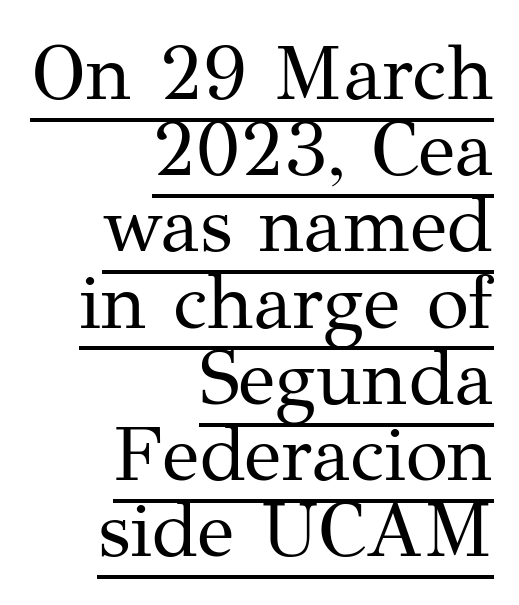
The image shows 77 px regular-weight serif type, upright; set right-aligned, tight line spacing (0.99x), normal letter spacing, underlined; medium stroke contrast and a medium x-height.
